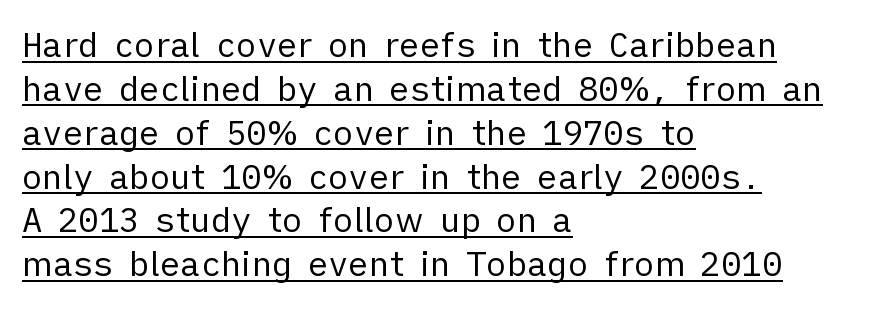
Q: Is the text bold? A: No.
Q: Is the text italic (slanted)? A: No, it is upright.
Q: Is the typeface a serif or a sans-serif typeface? A: Sans-serif.
Q: Is the text underlined? A: Yes.
Q: How is the paragraph aligned? A: Left-aligned.
Q: Is the spacing between letters normal or unusually wide? A: Normal.
Q: Is the spacing between lines tight, normal or loose? A: Normal.
Q: Width (condensed, normal, or wide)? A: Normal.
Q: Stroke contrast? A: Low.
Q: x-height? A: Medium.
Q: Monospaced? A: No.
